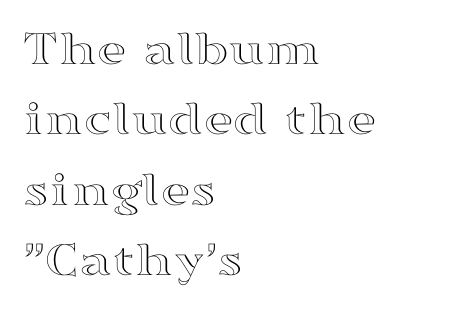
The image shows 51 px wide type, upright; set left-aligned, normal line spacing (1.38x), normal letter spacing, not underlined; a medium x-height.
